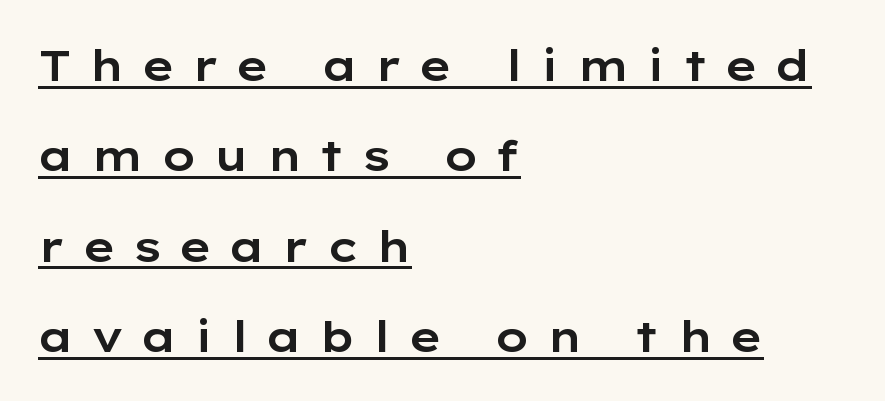
The image shows 43 px wide sans-serif type, upright; set left-aligned, loose line spacing (2.1x), unusually wide letter spacing (+0.39 em), underlined; low stroke contrast and a medium x-height.
